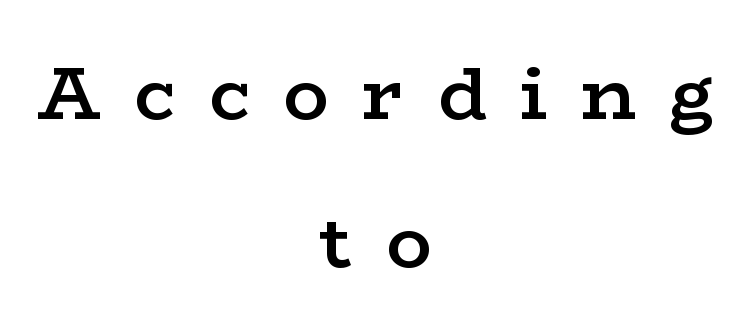
The image shows 75 px semibold, wide serif type, upright; set centered, loose line spacing (1.97x), unusually wide letter spacing (+0.45 em), not underlined; low stroke contrast and a medium x-height.
